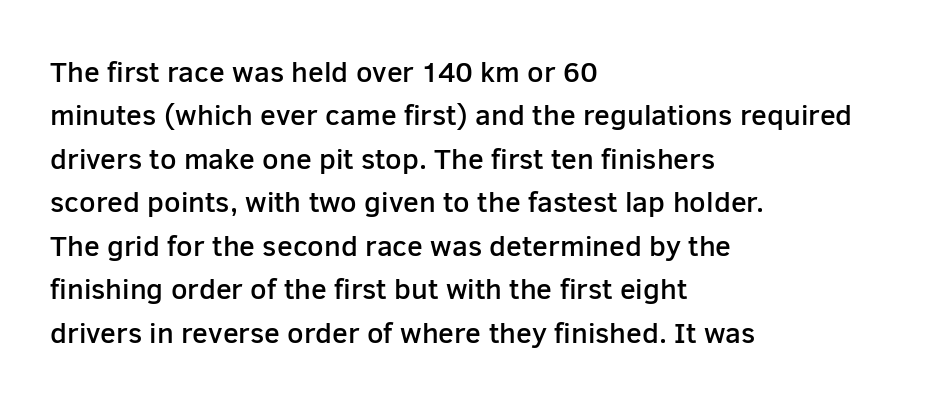
{"serif": "no", "italic": "no", "bold": "semi", "weight": "semibold", "width": "normal", "stroke_contrast": "low", "x_height": "medium", "monospaced": "no", "underline": "no", "align": "left", "line_spacing": "normal", "line_spacing_ratio": 1.5, "letter_spacing": "normal", "letter_spacing_em": 0.0, "glyph_px": 29}
